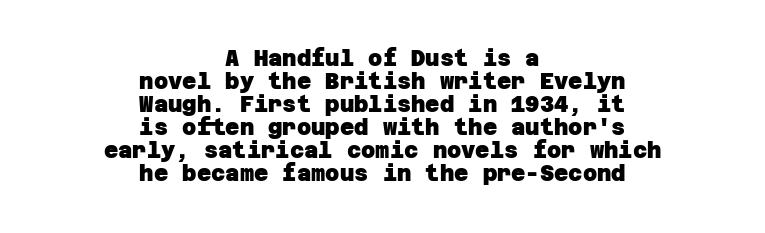
{"bold": "yes", "underline": "no", "align": "center", "line_spacing": "tight", "line_spacing_ratio": 1.05, "letter_spacing": "normal", "letter_spacing_em": 0.0, "glyph_px": 22}
